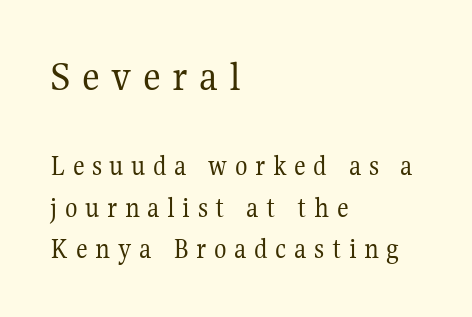
{"serif": "yes", "italic": "no", "bold": "no", "weight": "regular", "width": "normal", "stroke_contrast": "medium", "x_height": "medium", "monospaced": "no", "underline": "no", "align": "left", "line_spacing": "normal", "line_spacing_ratio": 1.43, "letter_spacing": "wide", "letter_spacing_em": 0.26, "larger_block": "first", "size_ratio": 1.52, "glyph_px": 44}
